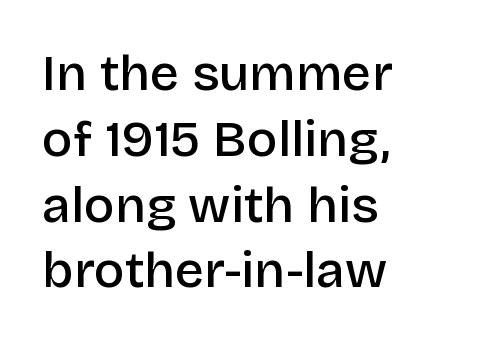
The image shows 51 px semibold sans-serif type, upright; set left-aligned, normal line spacing (1.29x), normal letter spacing, not underlined; low stroke contrast and a large x-height.
